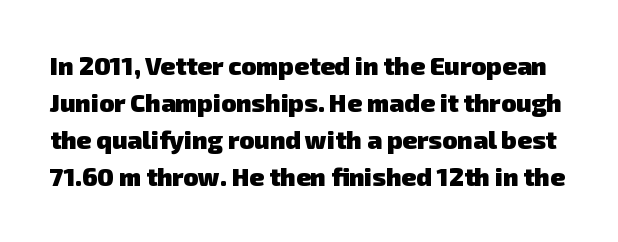
This sample keeps an unexceptional amount of space between lines. The letterforms sit shoulder to shoulder at normal distance. Any mark beneath the type? The region is blank. In terms of weight, the rendering is a true, heavy bold.
